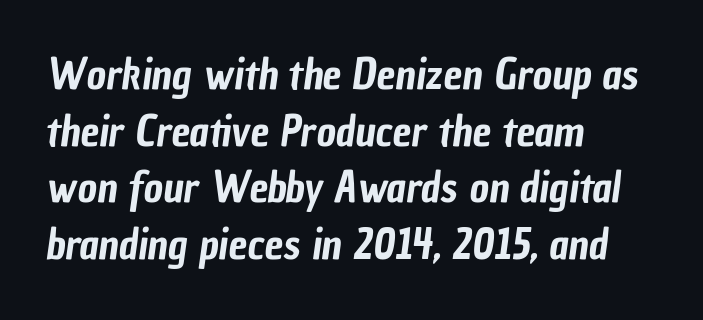
Q: Is the typeface a serif or a sans-serif typeface? A: Sans-serif.
Q: Is the text underlined? A: No.
Q: How is the paragraph aligned? A: Left-aligned.
Q: Is the spacing between letters normal or unusually wide? A: Normal.
Q: Is the spacing between lines tight, normal or loose? A: Normal.
Q: Width (condensed, normal, or wide)? A: Condensed.
Q: Stroke contrast? A: Low.
Q: x-height? A: Medium.
Q: Monospaced? A: No.
